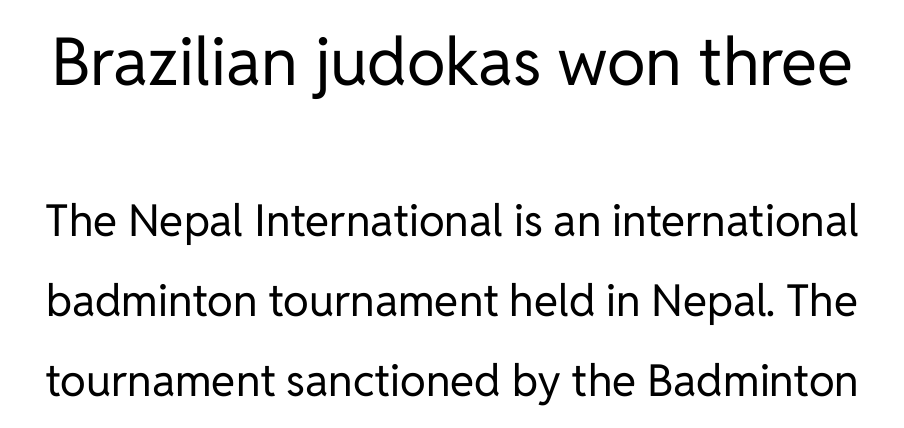
The image shows 66 px regular-weight sans-serif type, upright; set line spacing 1.82x, normal letter spacing, not underlined; the first (top) block is 1.5x larger; low stroke contrast and a medium x-height.
